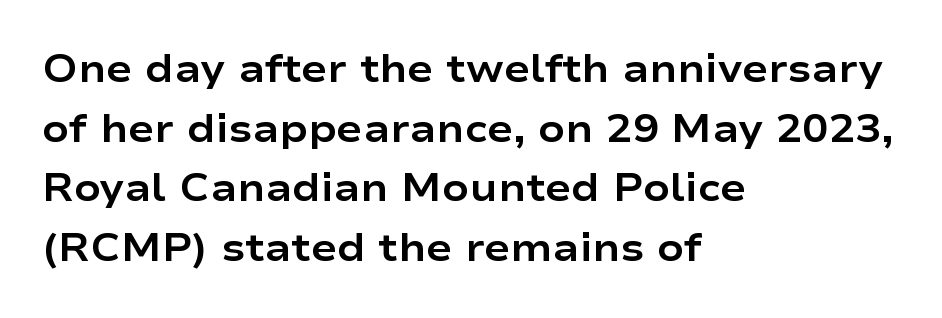
Style check: upright. Check the space under the baseline: it is left empty. The face used here is rendered with its standard letterfit. The face used here is proportionally spaced, like ordinary book or web type.
